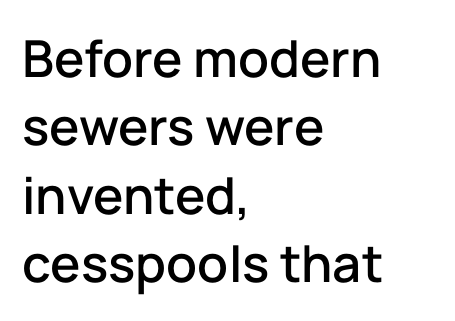
Caption: multi-line text, flush left, ragged right. Is this a fixed-width face? No — the glyphs have proportional, varying widths. Each word holds together tightly as a unit, with standard inter-letter gaps. Each letter's strokes conclude bluntly, with no projecting serifs. This is roman type, the default non-slanted kind.
